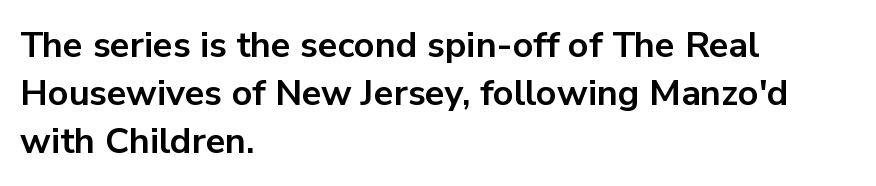
Check under the words: just untouched page. This sample uses a sans-serif face. The face used here has the dense, thick strokes of a bold. Character widths vary here, with narrow letters taking less room than wide ones. Line starts are locked; line ends wander. Evenly set lines give the paragraph a standard silhouette.
